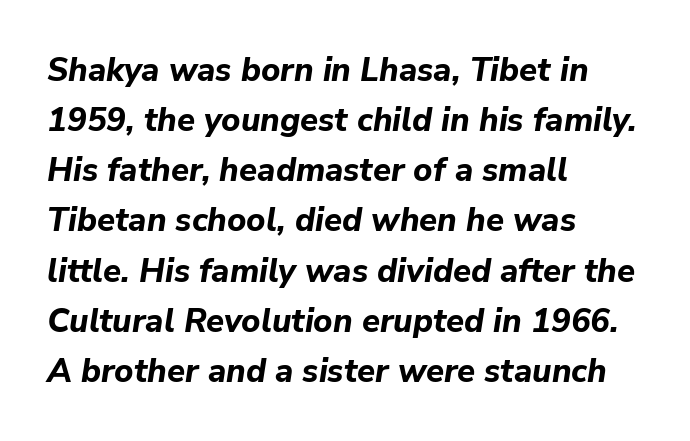
Q: Is the text bold? A: Yes.
Q: Is the text italic (slanted)? A: Yes, it leans right by about 9 degrees.
Q: Is the text underlined? A: No.
Q: How is the paragraph aligned? A: Left-aligned.
Q: Is the spacing between letters normal or unusually wide? A: Normal.
Q: Is the spacing between lines tight, normal or loose? A: Normal.
Q: Width (condensed, normal, or wide)? A: Normal.
Q: Stroke contrast? A: Low.
Q: x-height? A: Medium.
Q: Monospaced? A: No.
